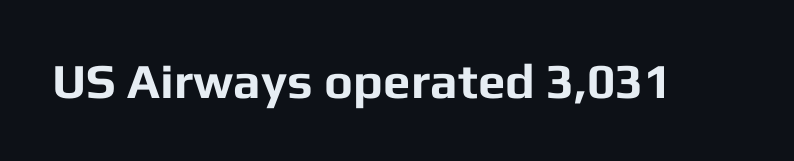
The image shows 49 px bold sans-serif type, upright; set normal letter spacing, not underlined; low stroke contrast and a medium x-height.
